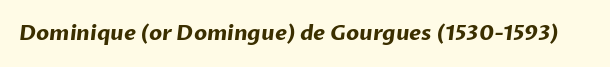
On the weight axis this lands at bold, roughly 700. Spacing between characters is what you'd get straight out of the box. Check under the words: just untouched page.
